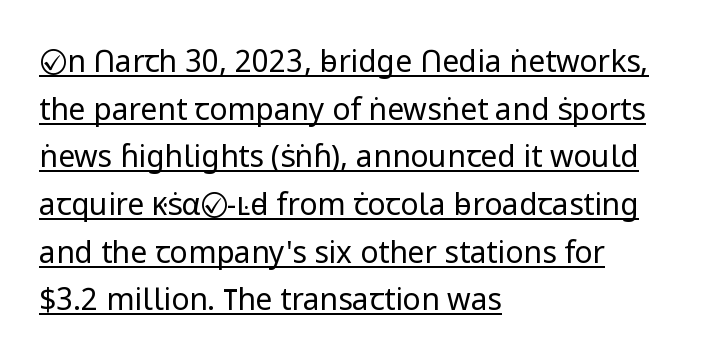
The image shows 30 px regular-weight sans-serif type, upright; set left-aligned, normal line spacing (1.59x), normal letter spacing, underlined; low stroke contrast and a medium x-height.
